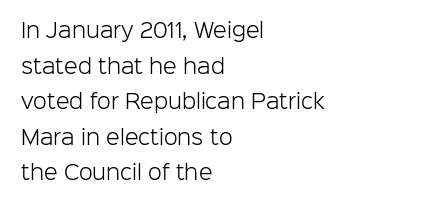
The image shows 20 px text type, upright; set left-aligned, line spacing 1.78x, normal letter spacing, not underlined.
